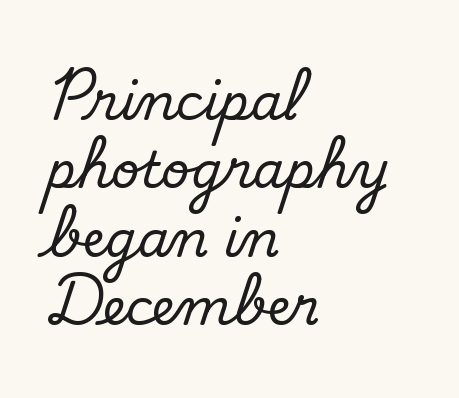
The image shows 50 px regular-weight sans-serif type; set left-aligned, normal line spacing (1.37x), normal letter spacing, not underlined; low stroke contrast and a small x-height.
